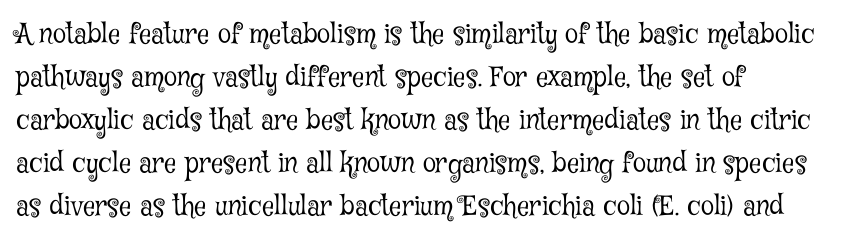
The image shows 27 px text type, upright; set left-aligned, normal line spacing (1.59x), normal letter spacing, not underlined.
